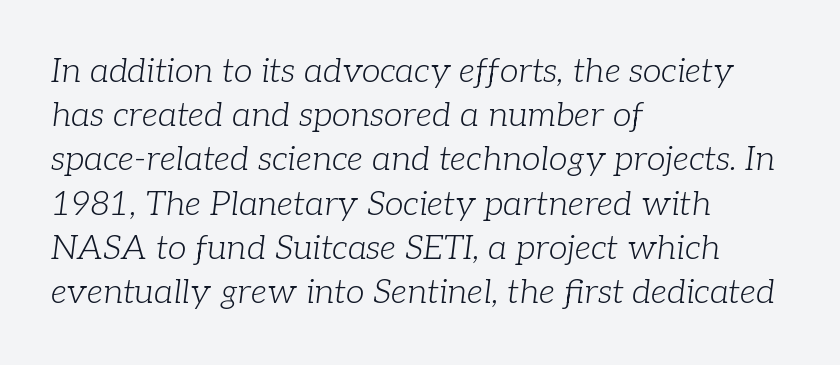
The face looks like a standard text weight, possibly lighter. The text was rendered using a seriffed face with decorative stroke endings. These lines stack with their left ends in a neat column. Any mark beneath the type? The region is blank. The passage shown leans; its letterforms are oblique.
